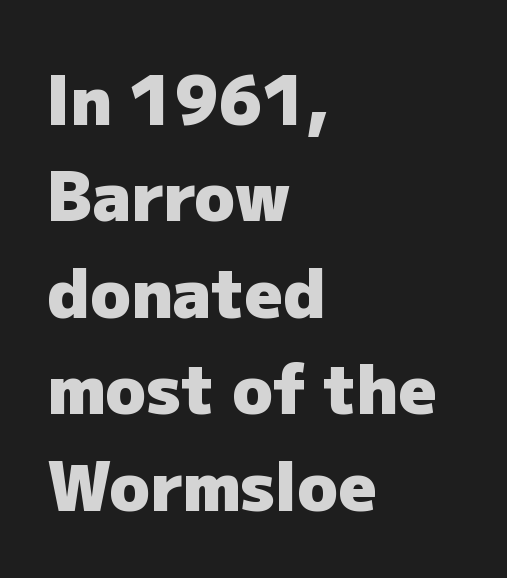
The image shows 67 px heavy sans-serif type, upright; set left-aligned, normal line spacing (1.44x), normal letter spacing, not underlined; low stroke contrast and a medium x-height.
